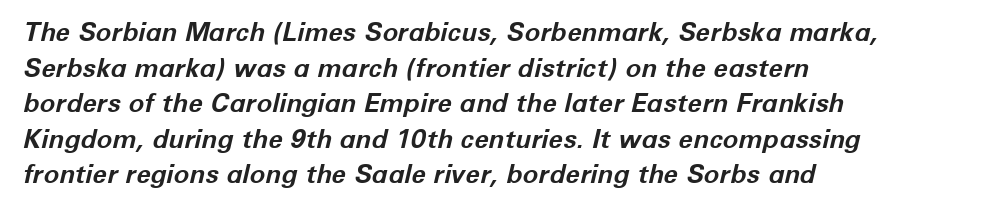
Compared with a centered layout, this one pins lines to the left instead. These lines carry a lot of weight — the face is fully bold. Yep, that's italic — everything's leaning. How are the letters spaced? Ordinarily, with no added tracking. The area under the type is left untouched. Summary of vertical rhythm: regular, with standard interline spacing.
